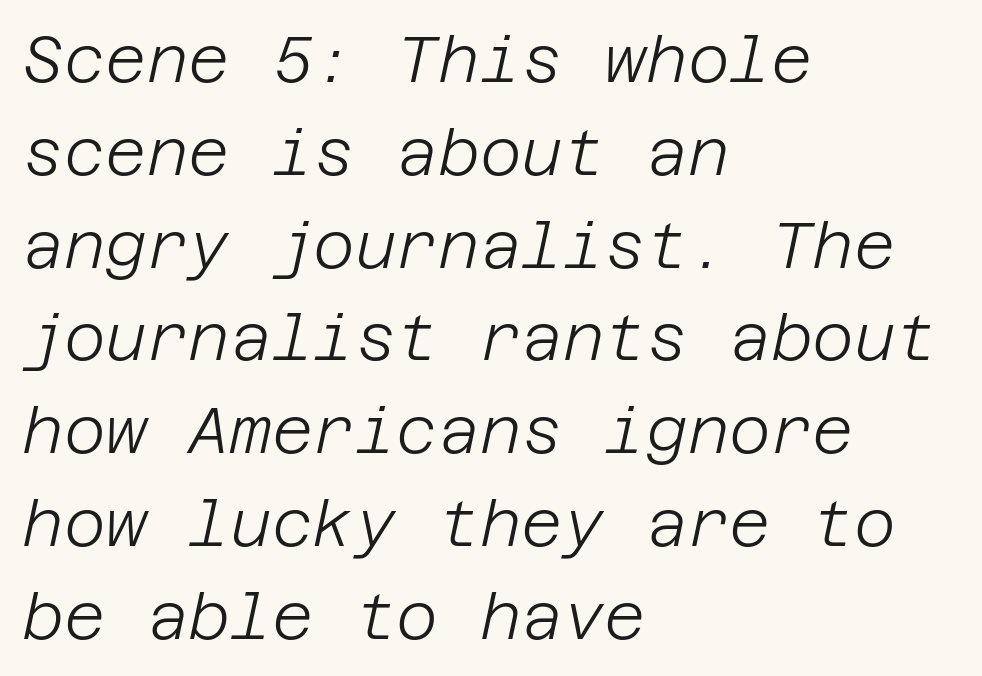
The image shows 64 px light type, italic (leaning right); set left-aligned, normal line spacing (1.45x), normal letter spacing, not underlined; low stroke contrast and a large x-height.
